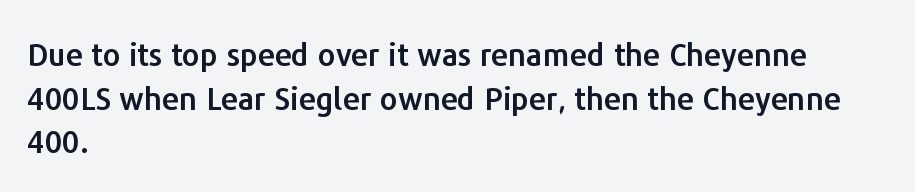
A typesetter would call this leading conventional body-copy spacing. The gaps between neighbouring characters are ordinary and unremarkable. Teacher's note: observe the even left margin — that is flush-left alignment. The passage shown is typed in a proportional face where columns would drift.
